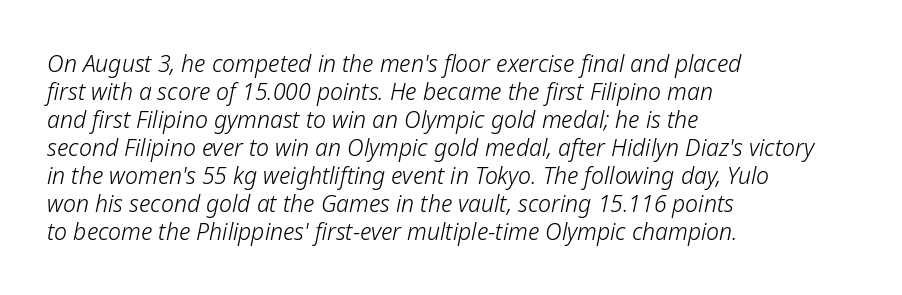
Q: Is the text bold? A: No.
Q: Is the text italic (slanted)? A: Yes, it leans right by about 12 degrees.
Q: Is the text underlined? A: No.
Q: How is the paragraph aligned? A: Left-aligned.
Q: Is the spacing between letters normal or unusually wide? A: Normal.
